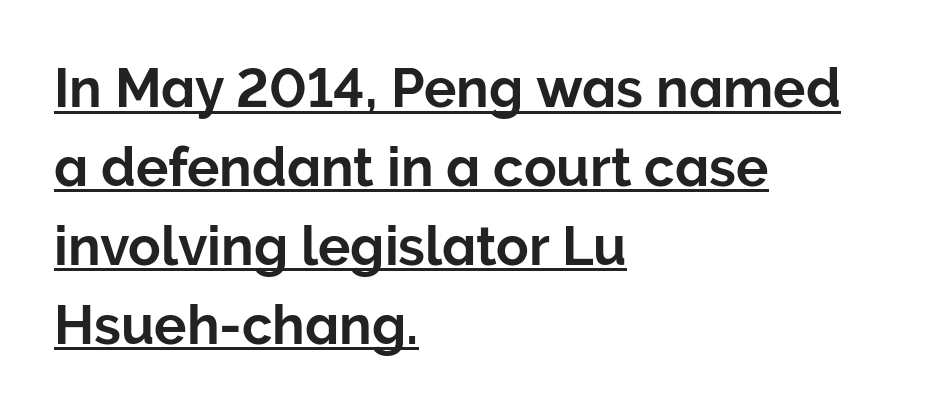
Compared with undecorated copy, this sample adds a rule below the words. The face used here is a sans, in the tradition of grotesques and geometrics. The rendering uses natural spacing where letterforms have individual widths. The type sits square on the baseline with zero lean. Here the glyphs are tracked normally, forming tight word shapes.
